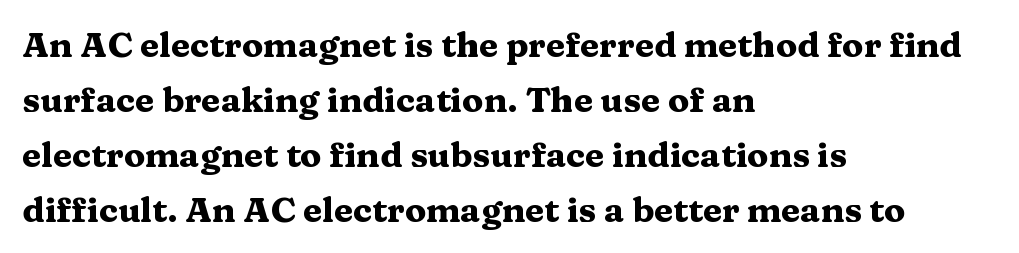
The image shows 35 px heavy, wide serif type, upright; set left-aligned, normal line spacing (1.57x), normal letter spacing, not underlined; medium stroke contrast and a medium x-height.
